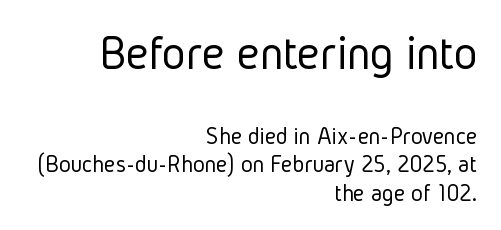
The image shows 50 px light, condensed sans-serif type, upright; set right-aligned, tight line spacing (1.14x), normal letter spacing, not underlined; the first (top) block is 2.0x larger; low stroke contrast and a medium x-height.
